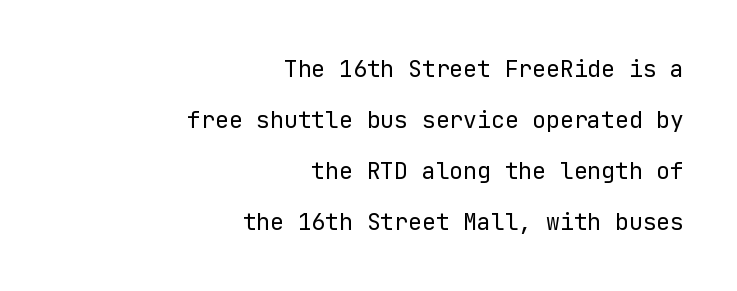
The image shows 23 px text type, upright; set right-aligned, loose line spacing (2.22x), normal letter spacing, not underlined.
